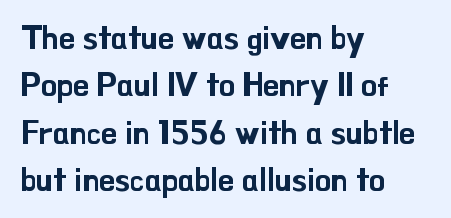
Compared with typical body copy, the letter spacing here is the same. Here the designer chose a conventional face with non-uniform glyph widths. This is roman type, the default non-slanted kind. Does the type have serifs? No, each stem ends abruptly. Caption: multi-line text, flush left, ragged right. The space beneath each line is pristine and unruled.
